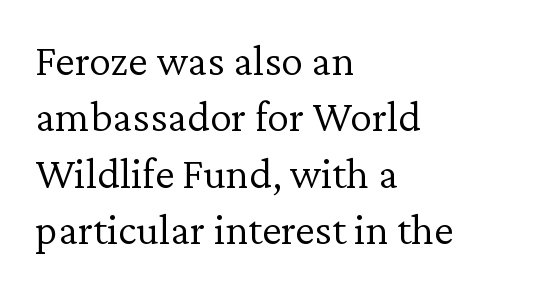
Q: Is the text bold? A: No.
Q: Is the text italic (slanted)? A: No, it is upright.
Q: Is the typeface a serif or a sans-serif typeface? A: Serif.
Q: Is the text underlined? A: No.
Q: How is the paragraph aligned? A: Left-aligned.
Q: Is the spacing between letters normal or unusually wide? A: Normal.
Q: Is the spacing between lines tight, normal or loose? A: Normal.
Q: Width (condensed, normal, or wide)? A: Normal.
Q: Stroke contrast? A: Low.
Q: x-height? A: Medium.
Q: Monospaced? A: No.
